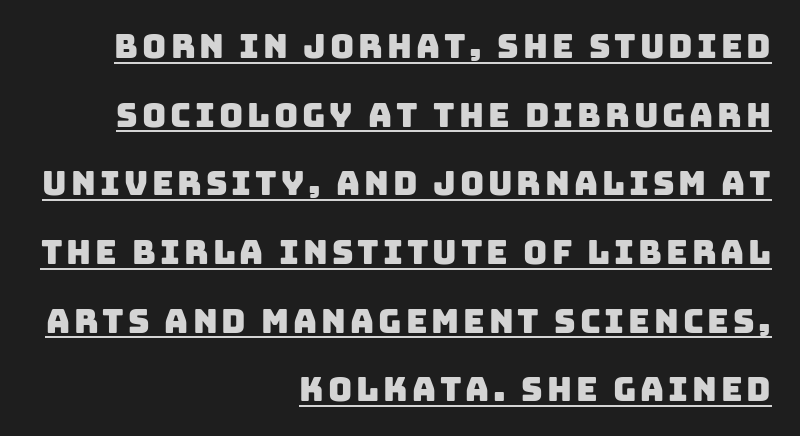
{"serif": "no", "width": "normal", "stroke_contrast": "low", "x_height": "large", "monospaced": "no", "underline": "yes", "align": "right", "line_spacing": "loose", "line_spacing_ratio": 2.08, "glyph_px": 33}
